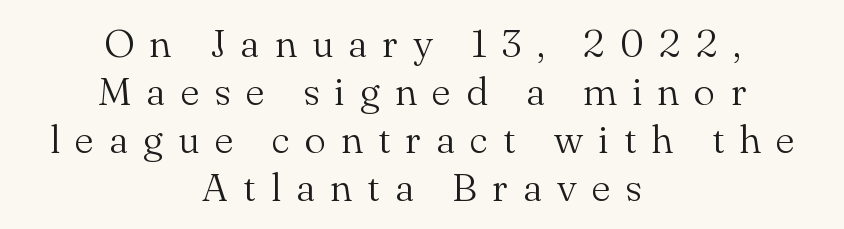
The image shows 40 px light serif type, upright; set centered, line spacing 1.2x, unusually wide letter spacing (+0.38 em), not underlined; medium stroke contrast and a small x-height.
